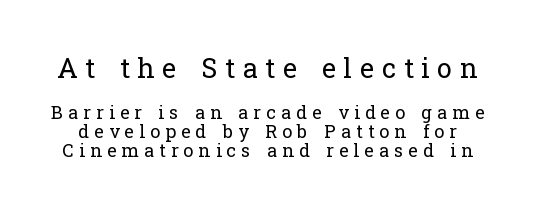
Q: Is the text bold? A: No.
Q: Is the text italic (slanted)? A: No, it is upright.
Q: Is the text underlined? A: No.
Q: Is the spacing between letters normal or unusually wide? A: Unusually wide.
Q: Is the spacing between lines tight, normal or loose? A: Tight.
Q: Which block of text is set in a larger size, the first (top) or the second (bottom)? A: The first (top) one.
